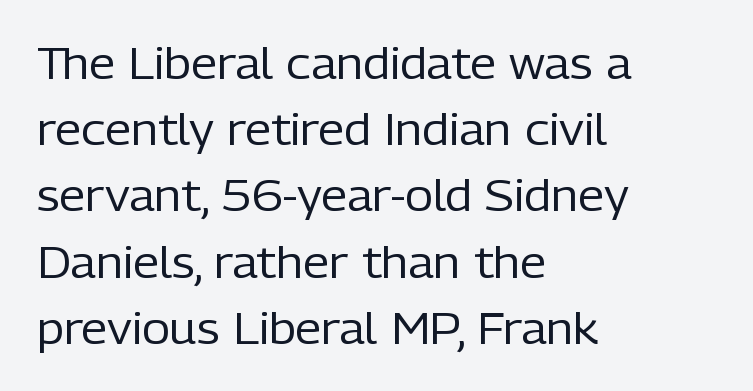
Q: Is the text bold? A: No.
Q: Is the text italic (slanted)? A: No, it is upright.
Q: Is the typeface a serif or a sans-serif typeface? A: Sans-serif.
Q: Is the text underlined? A: No.
Q: How is the paragraph aligned? A: Left-aligned.
Q: Is the spacing between letters normal or unusually wide? A: Normal.
Q: Is the spacing between lines tight, normal or loose? A: Normal.
Q: Width (condensed, normal, or wide)? A: Normal.
Q: Stroke contrast? A: Low.
Q: x-height? A: Medium.
Q: Monospaced? A: No.
